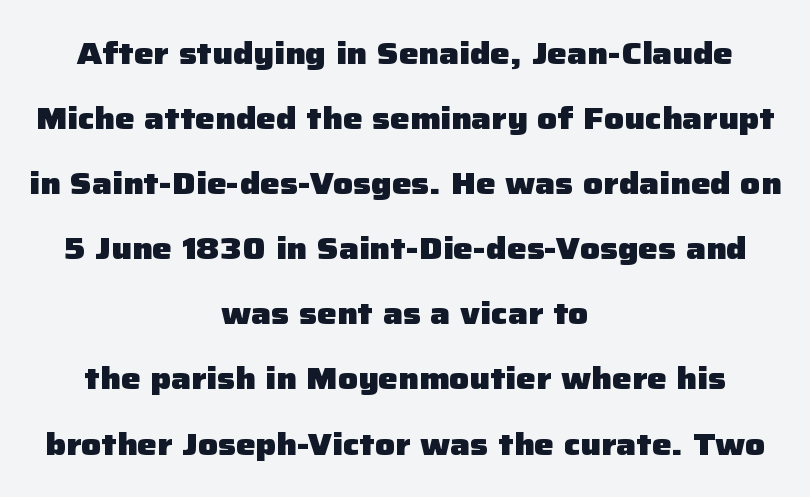
{"serif": "no", "italic": "no", "bold": "yes", "weight": "heavy", "width": "normal", "stroke_contrast": "low", "x_height": "medium", "monospaced": "no", "underline": "no", "align": "center", "line_spacing": "loose", "line_spacing_ratio": 2.1, "letter_spacing": "normal", "letter_spacing_em": 0.0, "glyph_px": 31}
